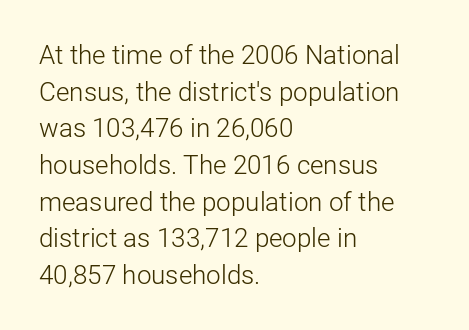
{"italic": "no", "bold": "no", "underline": "no", "align": "left", "line_spacing": "normal", "line_spacing_ratio": 1.41, "letter_spacing": "normal", "letter_spacing_em": 0.0, "glyph_px": 26}
